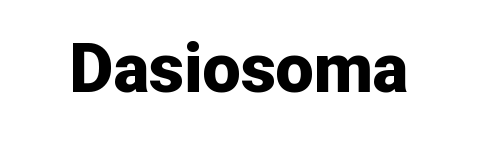
The letters advance in unequal steps, a hallmark of proportional type. Check under the words: just untouched page. Here the glyphs are tracked normally, forming tight word shapes. Pretty heavy lettering here — definitely bold. When letters stand straight like this, we call the style roman or upright. Font category for this specimen: sans-serif.
